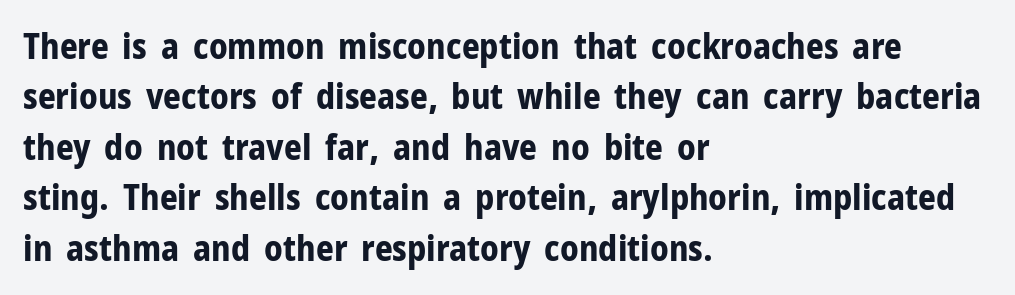
The image shows 35 px bold sans-serif type, upright; set left-aligned, normal line spacing (1.44x), normal letter spacing, not underlined; low stroke contrast and a medium x-height.
